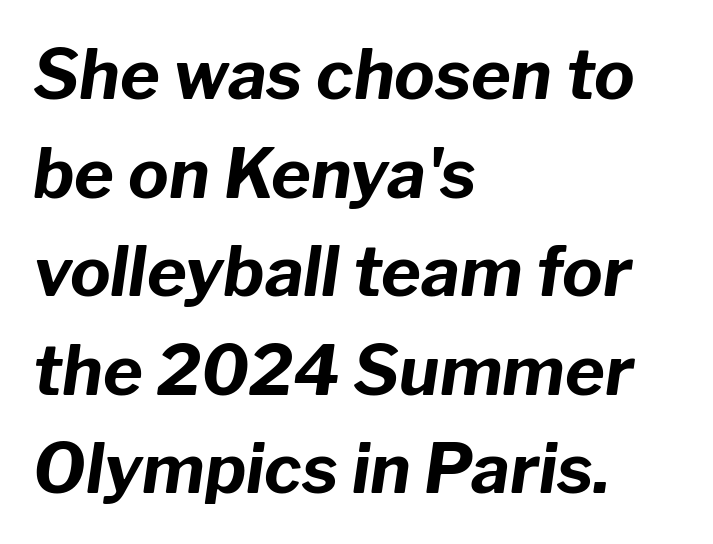
{"italic": "yes", "lean": "right", "slant_degrees": 8, "bold": "yes", "weight": "bold", "width": "normal", "stroke_contrast": "low", "x_height": "medium", "monospaced": "no", "underline": "no", "align": "left", "line_spacing": "normal", "line_spacing_ratio": 1.45, "letter_spacing": "normal", "letter_spacing_em": 0.0, "glyph_px": 68}
